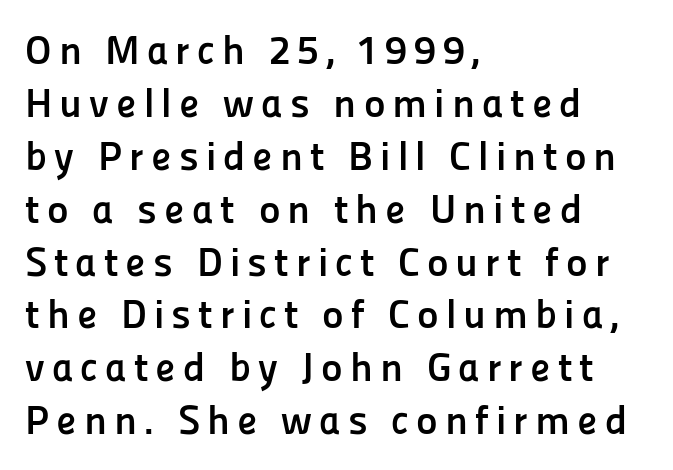
{"serif": "no", "italic": "no", "bold": "yes", "weight": "semibold", "width": "normal", "stroke_contrast": "low", "x_height": "medium", "monospaced": "no", "underline": "no", "align": "left", "line_spacing": "normal", "line_spacing_ratio": 1.29, "glyph_px": 41}
